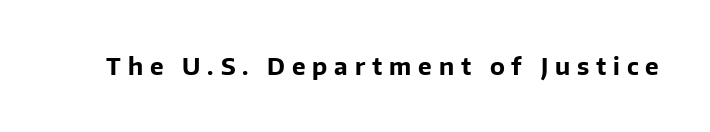
The image shows 23 px bold type, upright; set unusually wide letter spacing (+0.3 em), not underlined.
